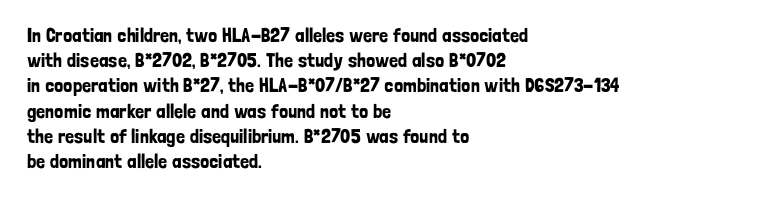
The image shows 20 px text type, upright; set left-aligned, normal line spacing (1.26x), normal letter spacing, not underlined.
